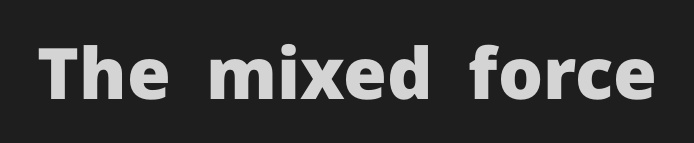
{"serif": "no", "italic": "no", "bold": "yes", "weight": "heavy", "width": "normal", "stroke_contrast": "low", "x_height": "medium", "monospaced": "no", "underline": "no", "letter_spacing": "normal", "letter_spacing_em": 0.0, "glyph_px": 71}
